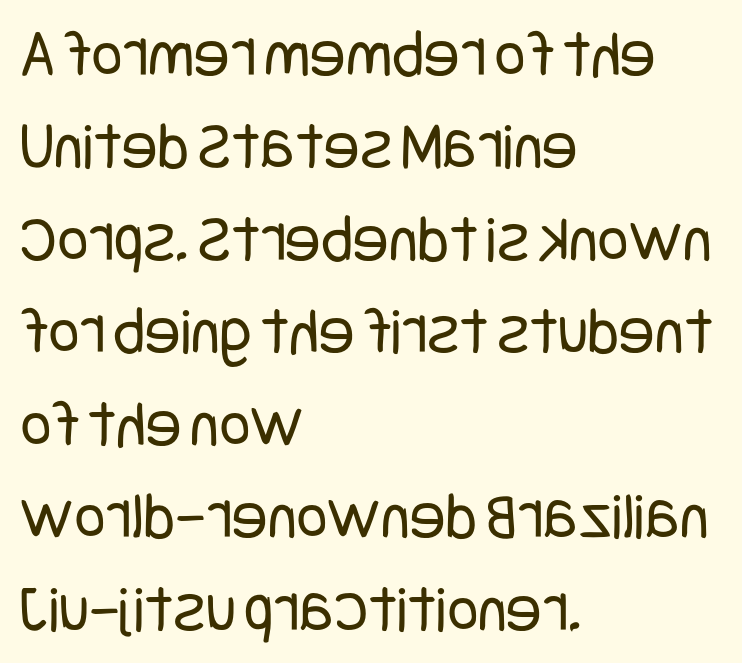
The image shows 67 px regular-weight, condensed sans-serif type, upright; set left-aligned, normal line spacing (1.38x), normal letter spacing, not underlined; low stroke contrast and a large x-height.
